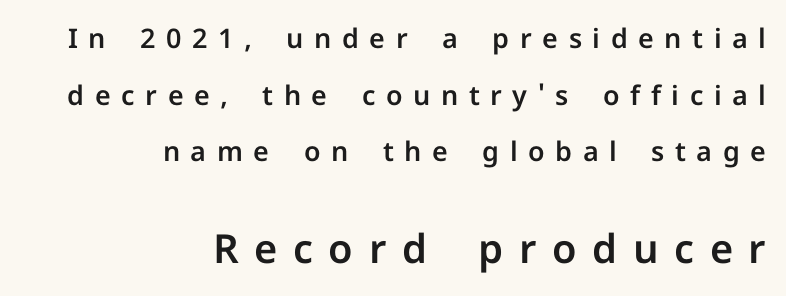
This sample trades compactness for vertical openness between lines. The typography opts for an upright posture over an oblique one. Looks like regular typesetting: each glyph gets only the width it needs. The lower block of text is set noticeably larger than the block above it.
